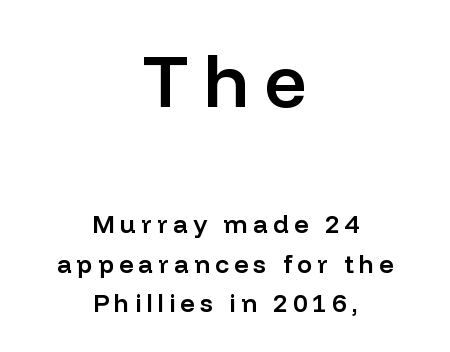
{"serif": "no", "italic": "no", "bold": "semi", "weight": "semibold", "width": "normal", "stroke_contrast": "low", "x_height": "medium", "monospaced": "no", "underline": "no", "align": "center", "line_spacing": "normal", "line_spacing_ratio": 1.57, "letter_spacing": "wide", "letter_spacing_em": 0.21, "larger_block": "first", "size_ratio": 2.96, "glyph_px": 74}
